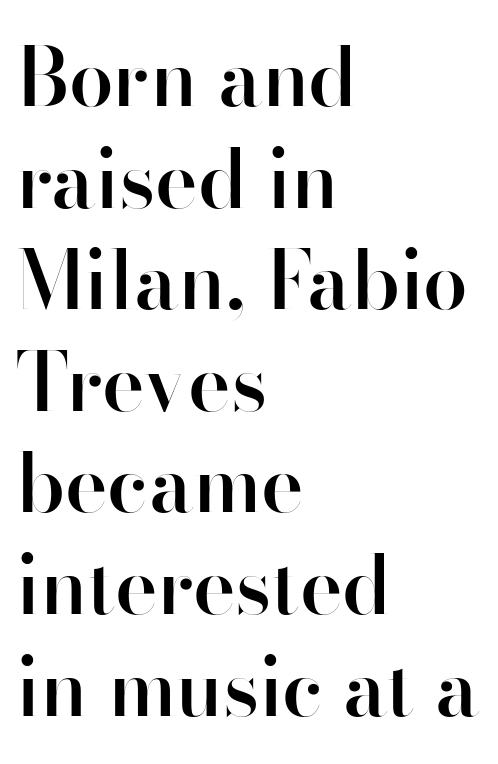
The image shows 80 px semibold sans-serif type, upright; set left-aligned, normal line spacing (1.27x), normal letter spacing, not underlined; high stroke contrast and a small x-height.
